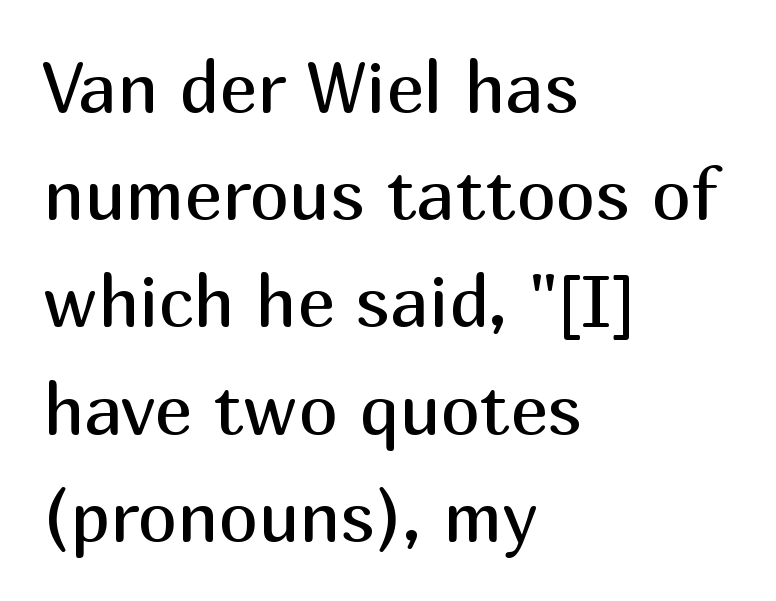
Q: Is the text bold? A: No.
Q: Is the text italic (slanted)? A: No, it is upright.
Q: Is the typeface a serif or a sans-serif typeface? A: Sans-serif.
Q: Is the text underlined? A: No.
Q: How is the paragraph aligned? A: Left-aligned.
Q: Is the spacing between letters normal or unusually wide? A: Normal.
Q: Is the spacing between lines tight, normal or loose? A: Normal.
Q: Width (condensed, normal, or wide)? A: Normal.
Q: Stroke contrast? A: Medium.
Q: x-height? A: Medium.
Q: Monospaced? A: No.
